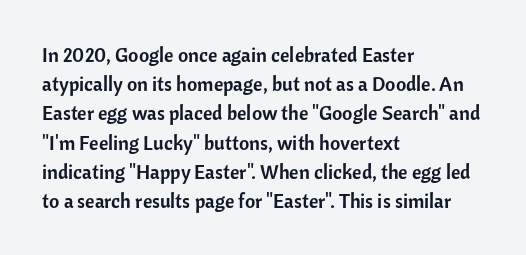
Q: Is the text italic (slanted)? A: No, it is upright.
Q: Is the text underlined? A: No.
Q: How is the paragraph aligned? A: Left-aligned.
Q: Is the spacing between letters normal or unusually wide? A: Normal.
Q: Is the spacing between lines tight, normal or loose? A: Normal.
